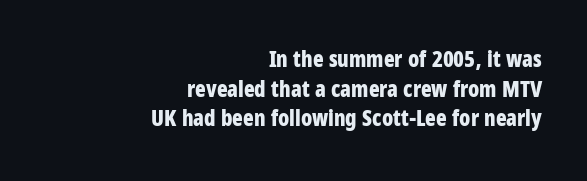
Q: Is the text bold? A: Yes.
Q: Is the text italic (slanted)? A: No, it is upright.
Q: Is the text underlined? A: No.
Q: How is the paragraph aligned? A: Right-aligned.
Q: Is the spacing between letters normal or unusually wide? A: Normal.
Q: Is the spacing between lines tight, normal or loose? A: Normal.
